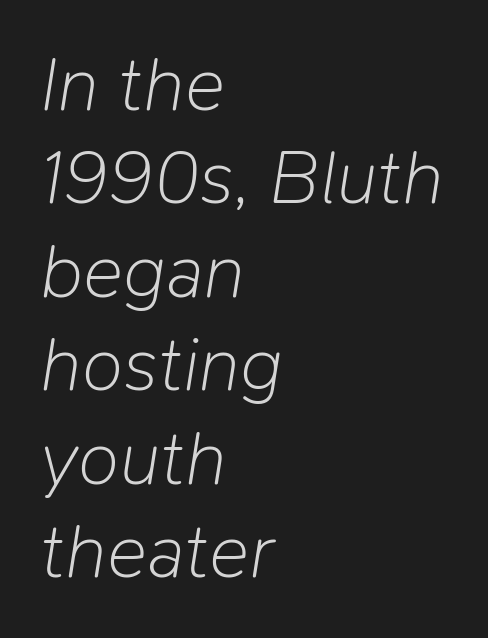
{"italic": "yes", "lean": "right", "slant_degrees": 9, "bold": "no", "weight": "light", "width": "normal", "stroke_contrast": "low", "x_height": "medium", "monospaced": "no", "underline": "no", "align": "left", "line_spacing_ratio": 1.23, "letter_spacing": "normal", "letter_spacing_em": 0.0, "glyph_px": 76}
